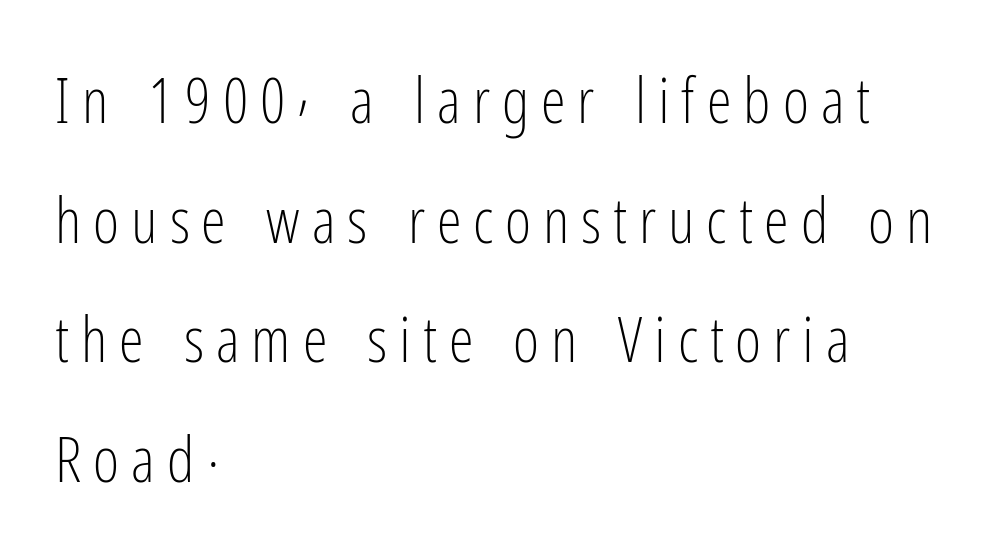
I'd call this a sans setting — the letters go barefoot. Visually the block forms a straight wall on the left and a jagged coastline on the right. No heavy texture on the line: the type isn't bold. The type sits square on the baseline with zero lean. Looks like regular typesetting: each glyph gets only the width it needs. These lines stand farther apart than default settings would place them.
